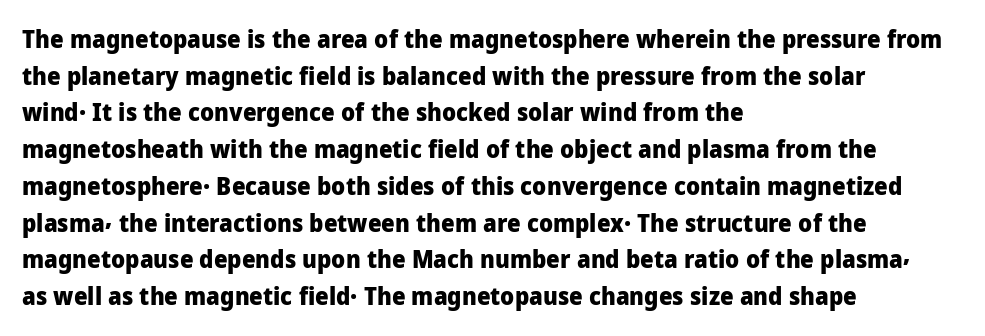
Q: Is the text bold? A: Yes.
Q: Is the text italic (slanted)? A: No, it is upright.
Q: Is the text underlined? A: No.
Q: How is the paragraph aligned? A: Left-aligned.
Q: Is the spacing between letters normal or unusually wide? A: Normal.
Q: Is the spacing between lines tight, normal or loose? A: Normal.
